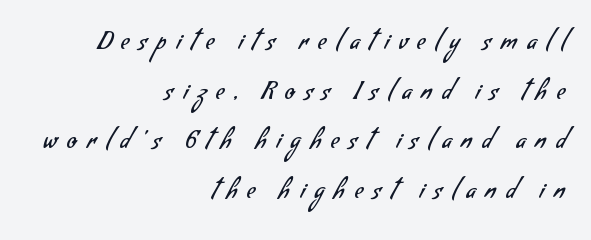
The image shows 23 px text type; set right-aligned, loose line spacing (2.16x), unusually wide letter spacing (+0.43 em), not underlined.
